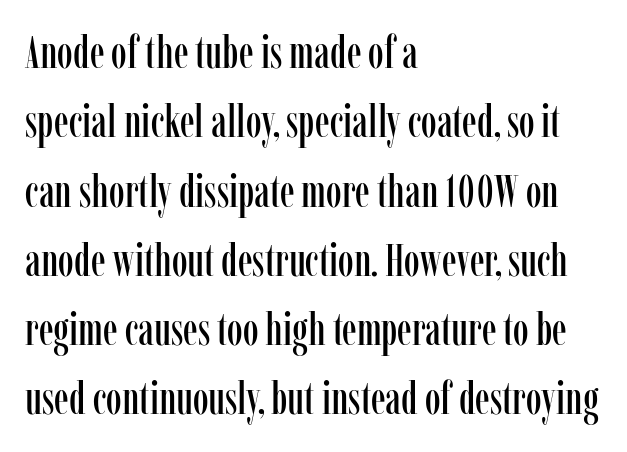
{"serif": "yes", "italic": "no", "width": "condensed", "stroke_contrast": "low", "x_height": "medium", "monospaced": "no", "underline": "no", "align": "left", "line_spacing": "normal", "line_spacing_ratio": 1.54, "letter_spacing": "normal", "letter_spacing_em": 0.0, "glyph_px": 45}
